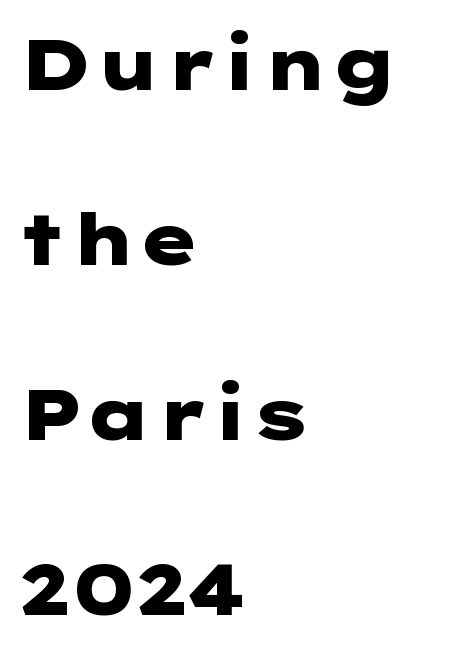
{"serif": "no", "italic": "no", "bold": "yes", "weight": "heavy", "width": "wide", "stroke_contrast": "low", "x_height": "medium", "underline": "no", "align": "left", "line_spacing": "loose", "line_spacing_ratio": 2.43, "letter_spacing": "normal", "letter_spacing_em": 0.0, "glyph_px": 72}
